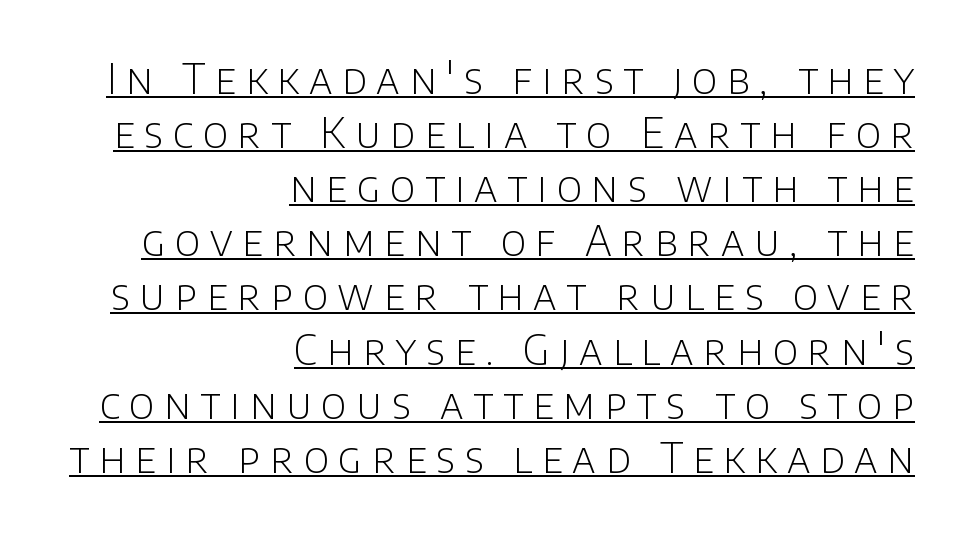
Q: Is the text bold? A: No.
Q: Is the text italic (slanted)? A: No, it is upright.
Q: Is the typeface a serif or a sans-serif typeface? A: Sans-serif.
Q: Is the text underlined? A: Yes.
Q: How is the paragraph aligned? A: Right-aligned.
Q: Is the spacing between letters normal or unusually wide? A: Unusually wide.
Q: Is the spacing between lines tight, normal or loose? A: Normal.
Q: Width (condensed, normal, or wide)? A: Normal.
Q: Stroke contrast? A: Low.
Q: x-height? A: Large.
Q: Monospaced? A: No.
